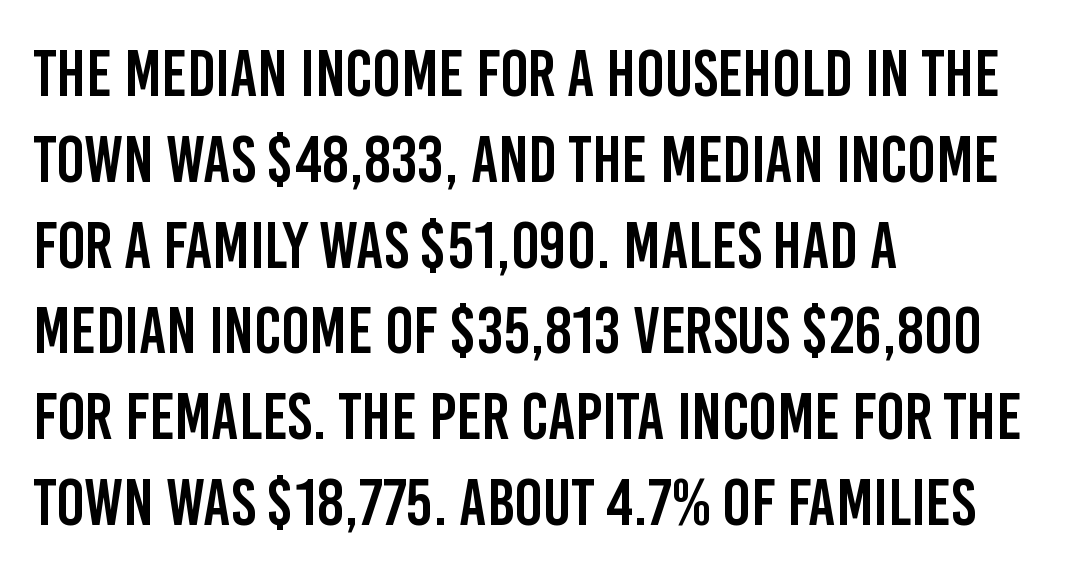
{"serif": "no", "italic": "no", "width": "condensed", "stroke_contrast": "low", "x_height": "large", "monospaced": "no", "underline": "no", "align": "left", "line_spacing": "normal", "line_spacing_ratio": 1.3, "letter_spacing": "normal", "letter_spacing_em": 0.0, "glyph_px": 66}
